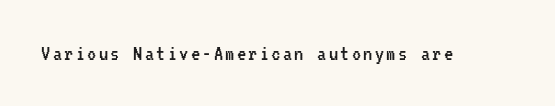
Q: Is the text bold? A: No.
Q: Is the text italic (slanted)? A: No, it is upright.
Q: Is the text underlined? A: No.
